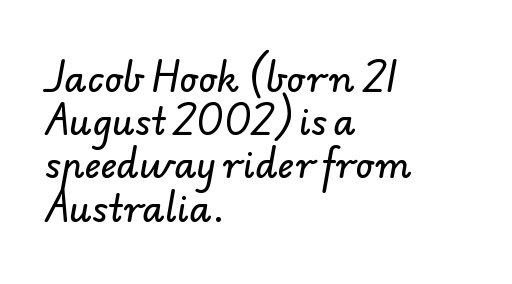
{"serif": "no", "width": "normal", "stroke_contrast": "low", "x_height": "small", "monospaced": "no", "underline": "no", "align": "left", "line_spacing_ratio": 1.2, "letter_spacing": "normal", "letter_spacing_em": 0.0, "glyph_px": 36}
